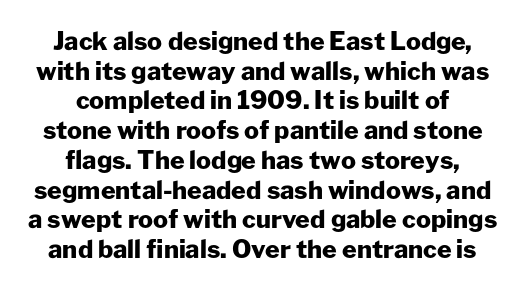
Thick stems and heavy bowls — unmistakably bold. Letter spacing: default. The text block is weighted toward neither margin, spreading evenly from the middle. Upright lettering throughout. A clean baseline with only descenders dipping below it.
